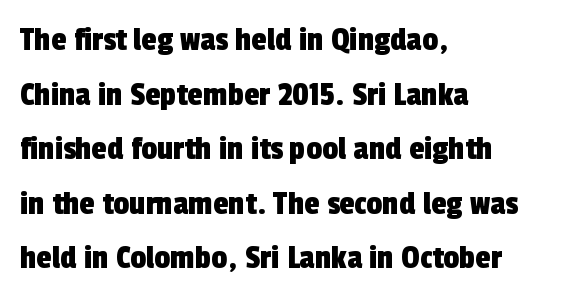
Think of a printed novel: that variable character pitch is what you see here. In terms of leading, this rendering sits right in the middle. The tracking reads as untouched default to a designer's eye. The paragraph has a hard left edge and a soft right edge. A typesetter would label this face a sans. Descenders hang freely into open space.
